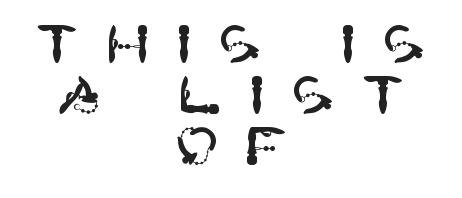
The image shows 53 px sans-serif type, upright; set centered, tight line spacing (0.96x), unusually wide letter spacing (+0.49 em), not underlined; high stroke contrast and a large x-height.
